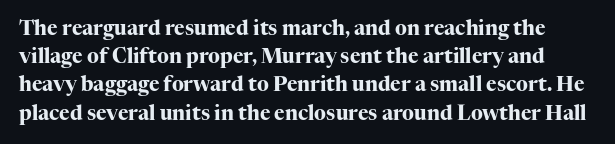
Q: Is the text bold? A: Yes.
Q: Is the text italic (slanted)? A: No, it is upright.
Q: Is the text underlined? A: No.
Q: Is the spacing between letters normal or unusually wide? A: Normal.
Q: Is the spacing between lines tight, normal or loose? A: Normal.
